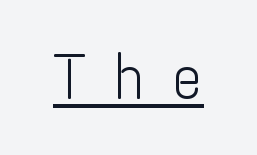
Q: Is the text bold? A: No.
Q: Is the text italic (slanted)? A: No, it is upright.
Q: Is the typeface a serif or a sans-serif typeface? A: Sans-serif.
Q: Is the text underlined? A: Yes.
Q: Is the spacing between letters normal or unusually wide? A: Unusually wide.
Q: Width (condensed, normal, or wide)? A: Condensed.
Q: Stroke contrast? A: Low.
Q: x-height? A: Medium.
Q: Monospaced? A: No.
